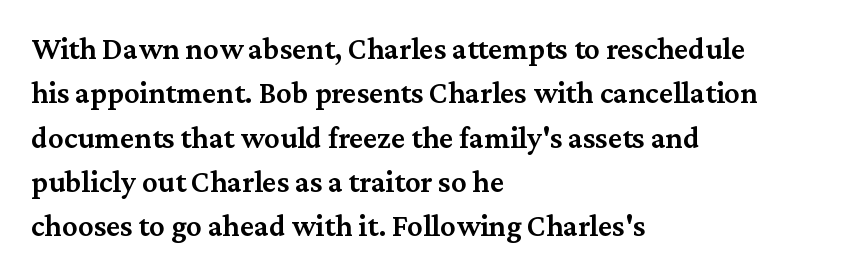
{"serif": "yes", "italic": "no", "bold": "semi", "weight": "semibold", "width": "normal", "stroke_contrast": "medium", "x_height": "medium", "monospaced": "no", "underline": "no", "align": "left", "line_spacing": "normal", "line_spacing_ratio": 1.43, "letter_spacing": "normal", "letter_spacing_em": 0.0, "glyph_px": 31}
